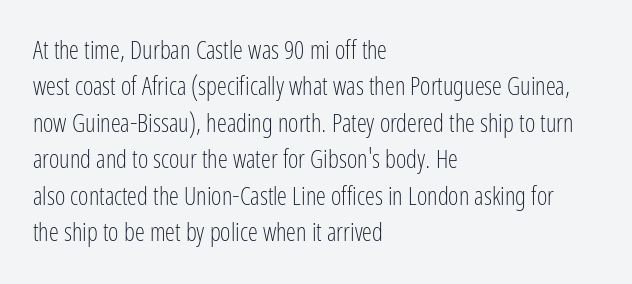
The image shows 25 px text type, upright; set left-aligned, normal line spacing (1.46x), normal letter spacing, not underlined.
